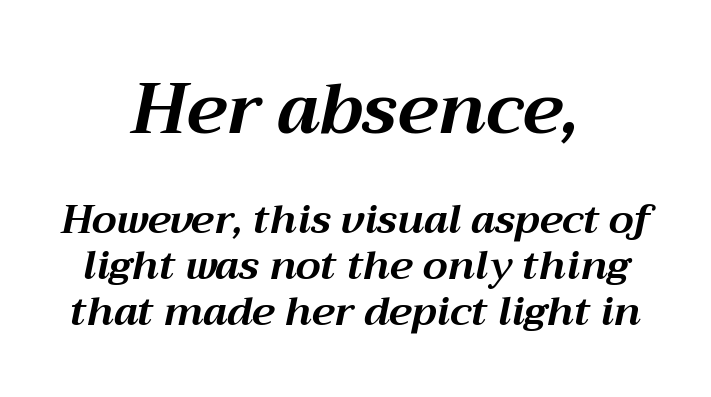
The image shows 70 px bold type, italic (leaning right); set centered, tight line spacing (1.15x), normal letter spacing, not underlined; the first (top) block is 1.75x larger; medium stroke contrast and a medium x-height.
